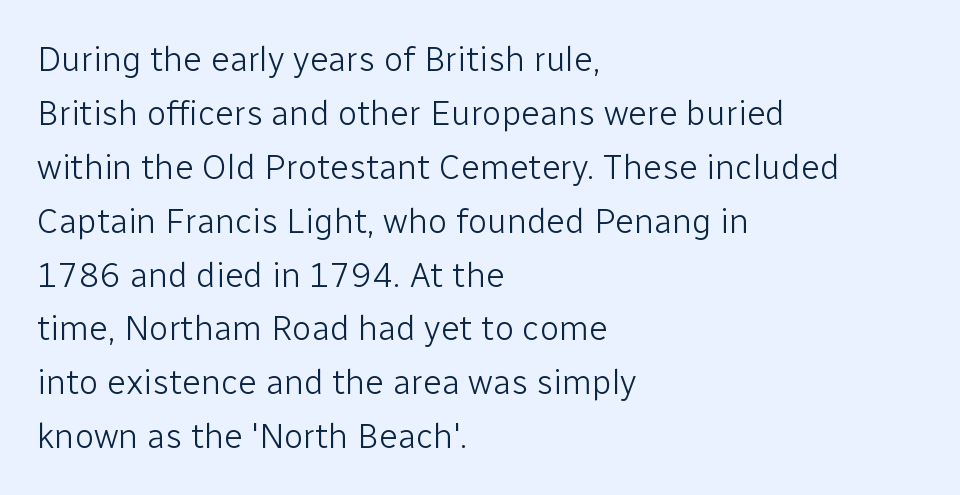
Q: Is the text bold? A: No.
Q: Is the text italic (slanted)? A: No, it is upright.
Q: Is the typeface a serif or a sans-serif typeface? A: Sans-serif.
Q: Is the text underlined? A: No.
Q: How is the paragraph aligned? A: Left-aligned.
Q: Is the spacing between letters normal or unusually wide? A: Normal.
Q: Is the spacing between lines tight, normal or loose? A: Normal.
Q: Width (condensed, normal, or wide)? A: Normal.
Q: Stroke contrast? A: Low.
Q: x-height? A: Medium.
Q: Monospaced? A: No.
